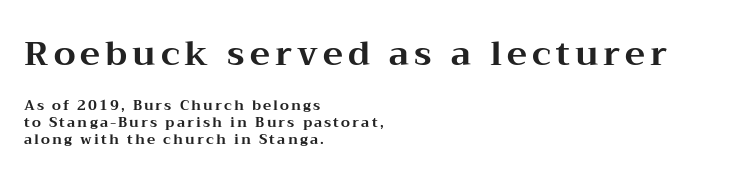
{"serif": "yes", "italic": "no", "bold": "yes", "weight": "bold", "width": "wide", "stroke_contrast": "medium", "x_height": "medium", "monospaced": "no", "underline": "no", "align": "left", "line_spacing_ratio": 1.23, "larger_block": "first", "size_ratio": 2.43, "glyph_px": 34}
